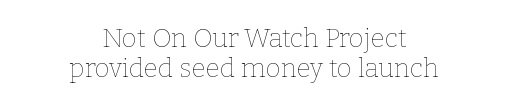
The image shows 26 px text type, upright; set centered, line spacing 1.16x, normal letter spacing, not underlined.
